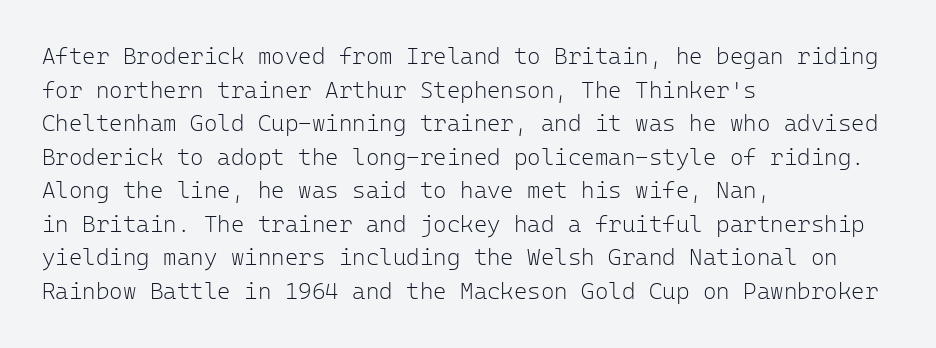
The image shows 23 px text type, upright; set left-aligned, normal line spacing (1.46x), normal letter spacing, not underlined.
